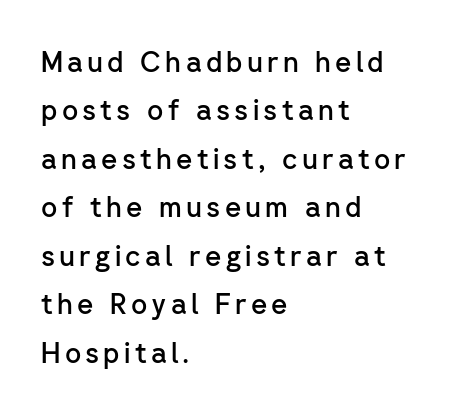
Q: Is the text bold? A: Semi-bold.
Q: Is the text italic (slanted)? A: No, it is upright.
Q: Is the typeface a serif or a sans-serif typeface? A: Sans-serif.
Q: Is the text underlined? A: No.
Q: How is the paragraph aligned? A: Left-aligned.
Q: Width (condensed, normal, or wide)? A: Normal.
Q: Stroke contrast? A: Low.
Q: x-height? A: Medium.
Q: Monospaced? A: No.
